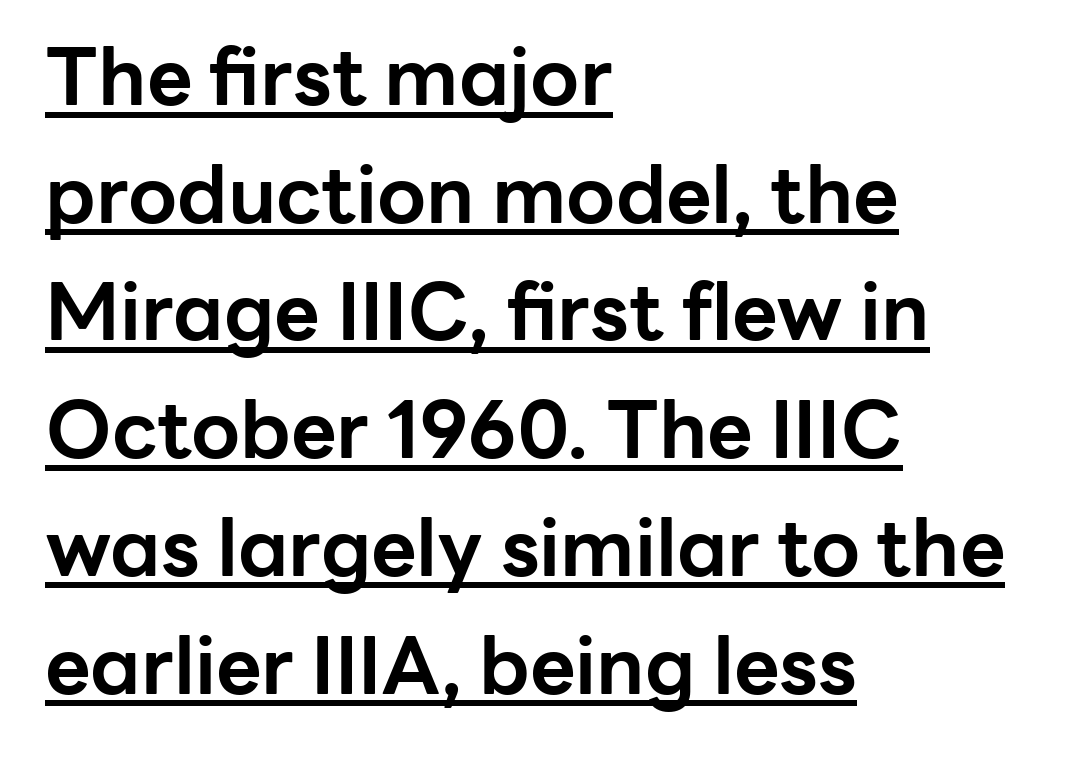
Compared with undecorated copy, this sample adds a rule below the words. These lines were composed using upright roman letters. These lines are composed in type without serifs. Weight check: bold — yes, fully. Note the varied advance widths — an 'i' is clearly narrower than an 'm'. The tracking reads as untouched default to a designer's eye.
